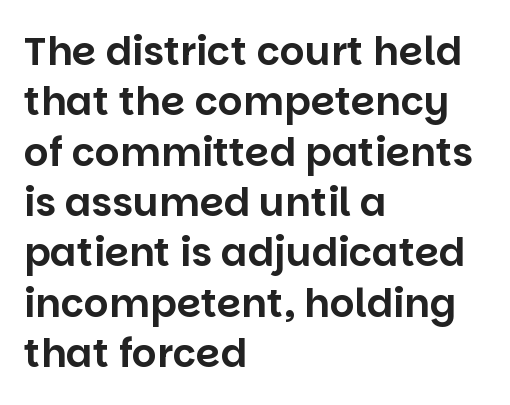
Q: Is the text italic (slanted)? A: No, it is upright.
Q: Is the typeface a serif or a sans-serif typeface? A: Sans-serif.
Q: Is the text underlined? A: No.
Q: How is the paragraph aligned? A: Left-aligned.
Q: Is the spacing between letters normal or unusually wide? A: Normal.
Q: Is the spacing between lines tight, normal or loose? A: Normal.
Q: Width (condensed, normal, or wide)? A: Normal.
Q: Stroke contrast? A: Low.
Q: x-height? A: Large.
Q: Monospaced? A: No.
